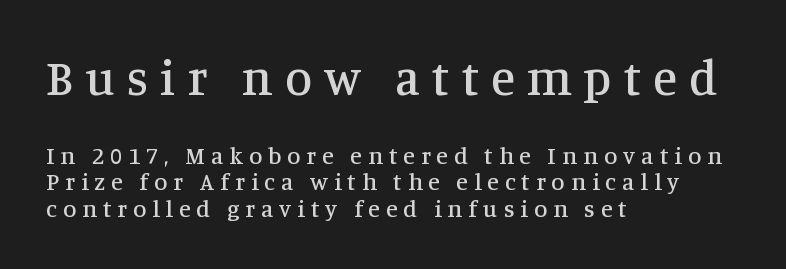
Q: Is the text italic (slanted)? A: No, it is upright.
Q: Is the typeface a serif or a sans-serif typeface? A: Serif.
Q: Is the text underlined? A: No.
Q: How is the paragraph aligned? A: Left-aligned.
Q: Is the spacing between letters normal or unusually wide? A: Unusually wide.
Q: Is the spacing between lines tight, normal or loose? A: Tight.
Q: Which block of text is set in a larger size, the first (top) or the second (bottom)? A: The first (top) one.
Q: Width (condensed, normal, or wide)? A: Normal.
Q: Stroke contrast? A: Medium.
Q: x-height? A: Large.
Q: Monospaced? A: No.
